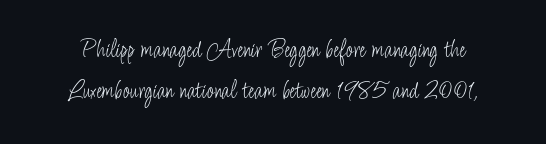
{"bold": "no", "underline": "no", "line_spacing": "normal", "line_spacing_ratio": 1.59, "letter_spacing": "normal", "letter_spacing_em": 0.0, "glyph_px": 26}
